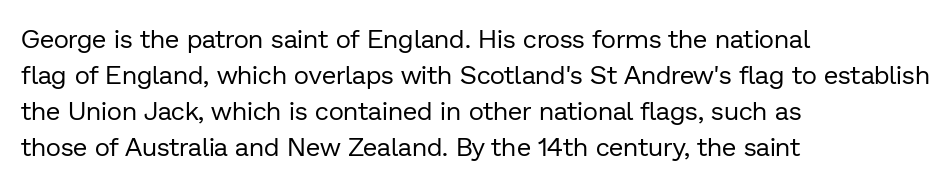
The image shows 26 px text type, upright; set left-aligned, normal line spacing (1.39x), normal letter spacing, not underlined.
